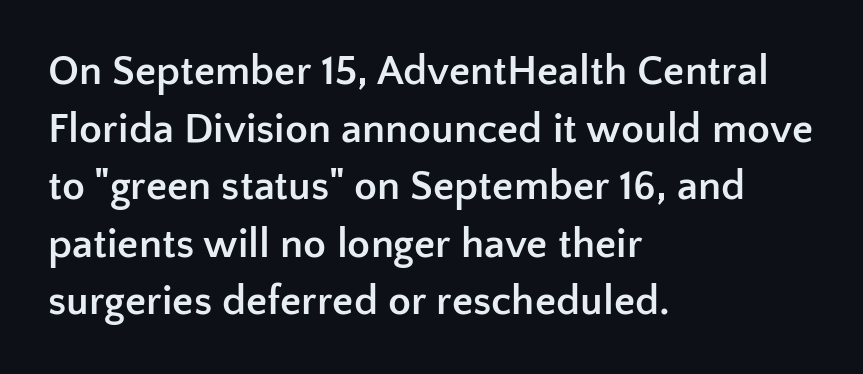
The image shows 42 px semibold sans-serif type, upright; set left-aligned, normal line spacing (1.37x), normal letter spacing, not underlined; low stroke contrast and a medium x-height.
